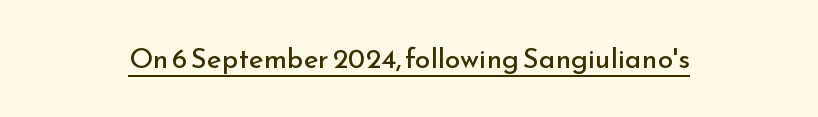
The image shows 28 px regular-weight sans-serif type, upright; set normal letter spacing, underlined; low stroke contrast and a small x-height.
